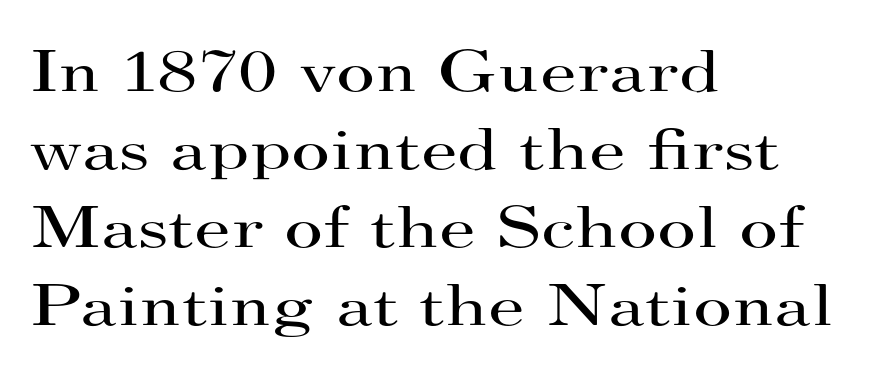
The image shows 60 px regular-weight, wide serif type, upright; set left-aligned, normal line spacing (1.3x), normal letter spacing, not underlined; high stroke contrast and a small x-height.
